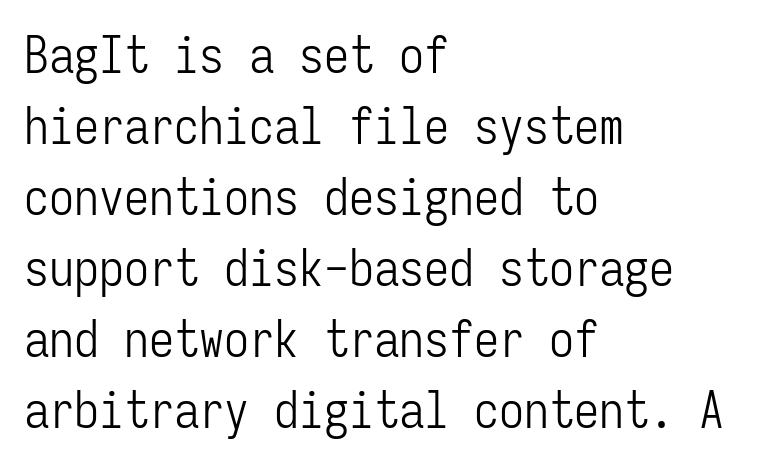
{"serif": "no", "italic": "no", "bold": "no", "weight": "light", "width": "condensed", "stroke_contrast": "low", "x_height": "medium", "monospaced": "yes", "underline": "no", "align": "left", "line_spacing": "normal", "line_spacing_ratio": 1.42, "letter_spacing": "normal", "letter_spacing_em": 0.0, "glyph_px": 50}
